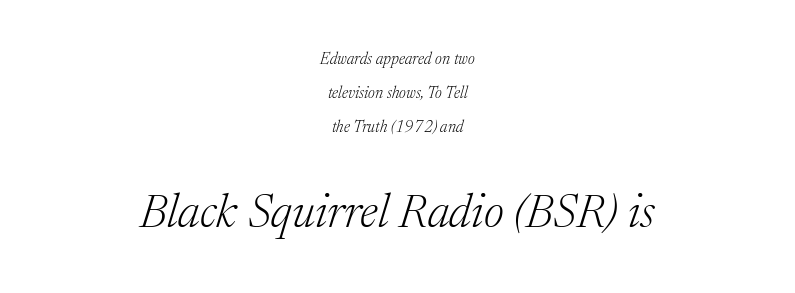
Heft: none added — not bold. The letters are slanted; this is an italic face. In terms of letterspacing, this is plain default setting. The foot of each line stays bare and open. Looks like regular typesetting: each glyph gets only the width it needs. The text block is weighted toward neither margin, spreading evenly from the middle.
